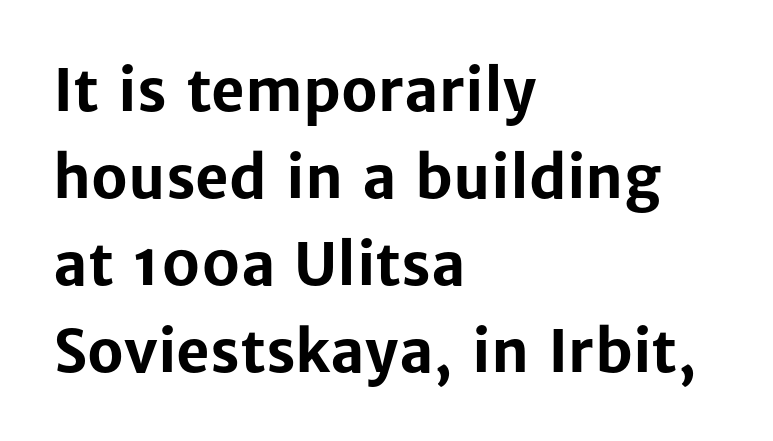
Q: Is the text bold? A: Yes.
Q: Is the text italic (slanted)? A: No, it is upright.
Q: Is the typeface a serif or a sans-serif typeface? A: Sans-serif.
Q: Is the text underlined? A: No.
Q: How is the paragraph aligned? A: Left-aligned.
Q: Is the spacing between letters normal or unusually wide? A: Normal.
Q: Is the spacing between lines tight, normal or loose? A: Normal.
Q: Width (condensed, normal, or wide)? A: Normal.
Q: Stroke contrast? A: Low.
Q: x-height? A: Medium.
Q: Monospaced? A: No.
